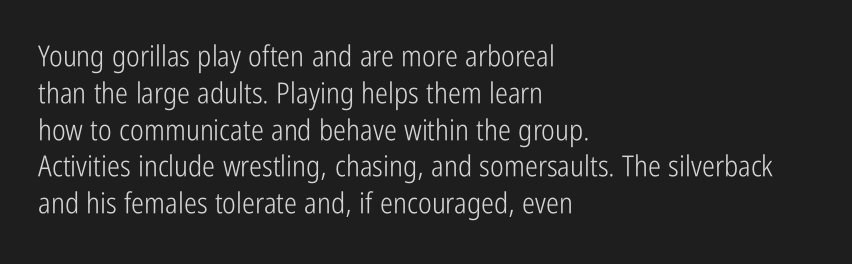
{"serif": "no", "italic": "no", "bold": "no", "weight": "light", "width": "condensed", "stroke_contrast": "low", "x_height": "medium", "monospaced": "no", "underline": "no", "align": "left", "line_spacing": "normal", "line_spacing_ratio": 1.27, "letter_spacing": "normal", "letter_spacing_em": 0.0, "glyph_px": 29}
